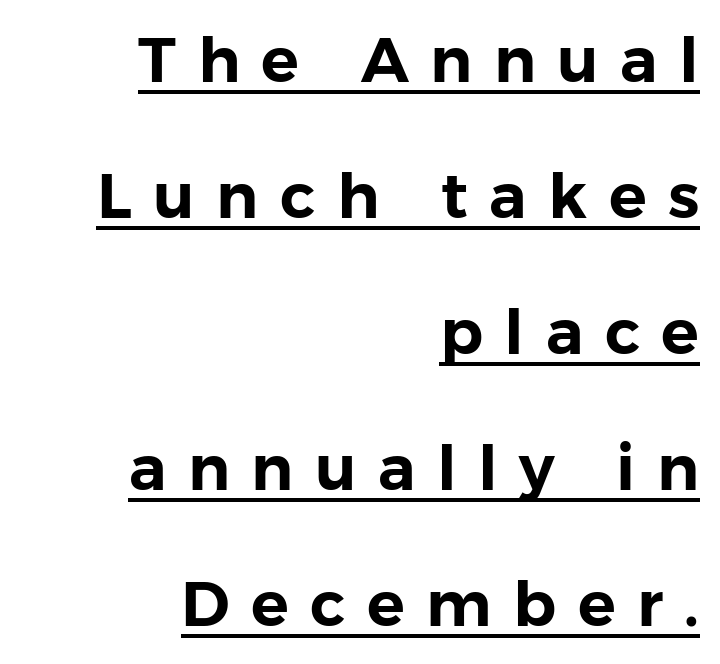
Q: Is the text italic (slanted)? A: No, it is upright.
Q: Is the typeface a serif or a sans-serif typeface? A: Sans-serif.
Q: Is the text underlined? A: Yes.
Q: How is the paragraph aligned? A: Right-aligned.
Q: Is the spacing between letters normal or unusually wide? A: Unusually wide.
Q: Is the spacing between lines tight, normal or loose? A: Loose.
Q: Width (condensed, normal, or wide)? A: Normal.
Q: Stroke contrast? A: Low.
Q: x-height? A: Medium.
Q: Monospaced? A: No.
